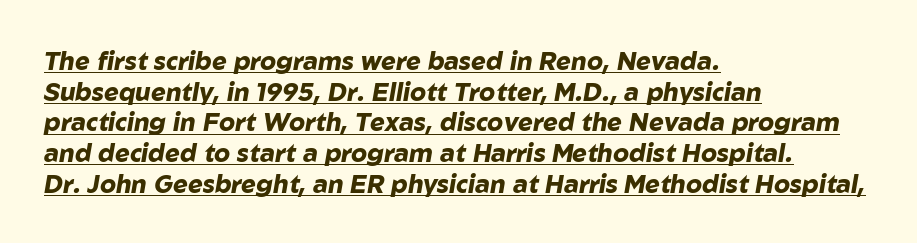
Compared with ordinary roman type, these characters are visibly tilted. The rag falls on the right side of this text block. The words here are underlined. This rendering leaves character spacing at its baseline value. These words are printed bold, with thick strokes throughout.
